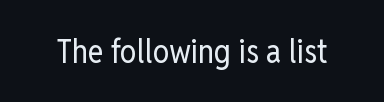
If you drew a line through each stem, it would be perfectly vertical. No feet cap the strokes, marking this as sans-serif type. The space beneath each line is pristine and unruled. The letters sit at their default tracking, neither squeezed nor spread. Varying glyph widths throughout — classic text-font behaviour. Stems here are at most as thick as an everyday book face.
